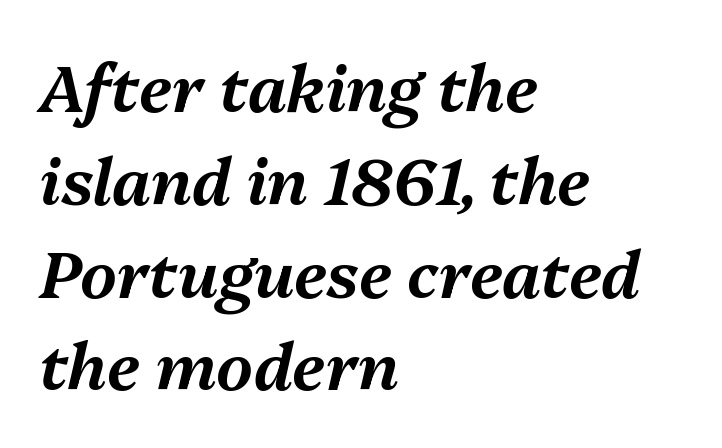
Unmarked baselines from the first word to the last. The passage shown is typed in a proportional face where columns would drift. Characters are canted at an angle relative to the baseline's perpendicular. Honestly, the row spacing looks completely unremarkable.
